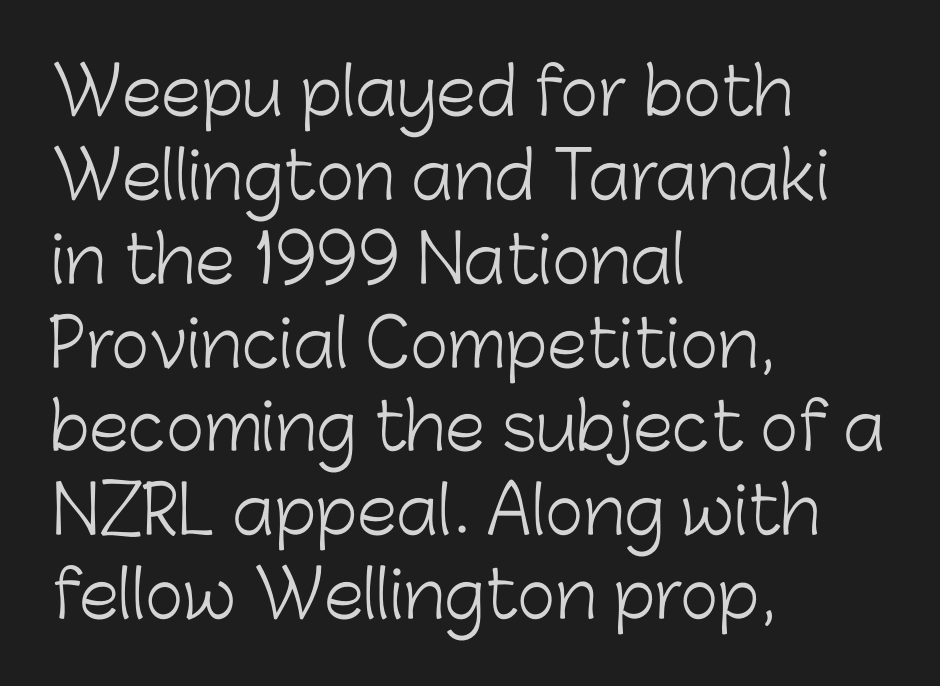
{"serif": "no", "italic": "no", "bold": "no", "weight": "light", "width": "normal", "stroke_contrast": "low", "x_height": "medium", "monospaced": "no", "underline": "no", "align": "left", "line_spacing": "normal", "line_spacing_ratio": 1.29, "letter_spacing": "normal", "letter_spacing_em": 0.0, "glyph_px": 65}
